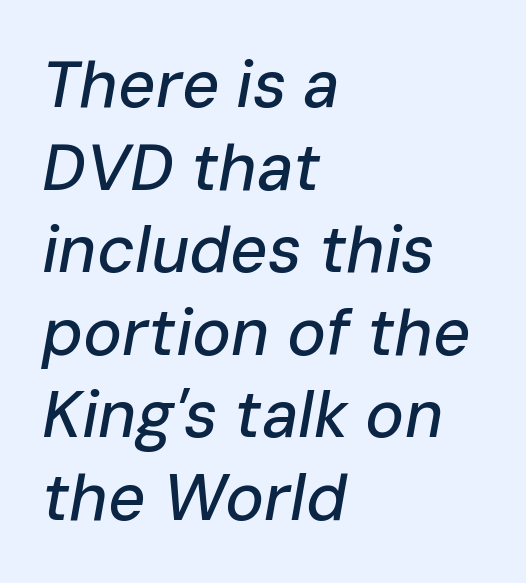
Normally led — the rows are evenly, conventionally spaced. Slanted lettering throughout. A student would call this left alignment; a typographer would say flush left, rag right. Glance below the letters and you will spot only blank space. Does extra space separate the letters? No, they use regular spacing. Character widths vary here, with narrow letters taking less room than wide ones.
